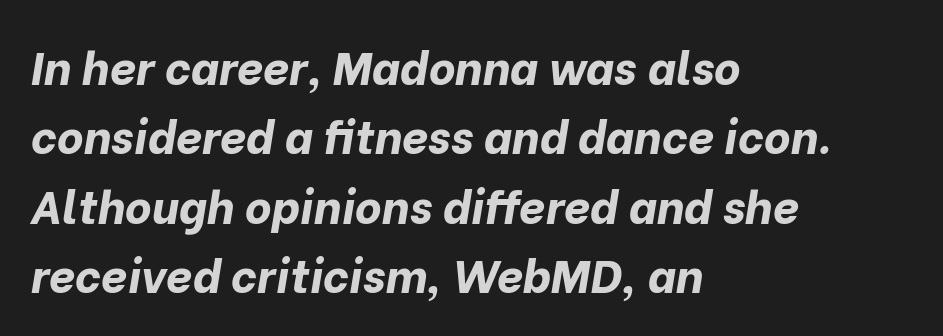
The image shows 46 px bold type, italic (leaning right); set left-aligned, normal line spacing (1.51x), normal letter spacing, not underlined; low stroke contrast and a medium x-height.
